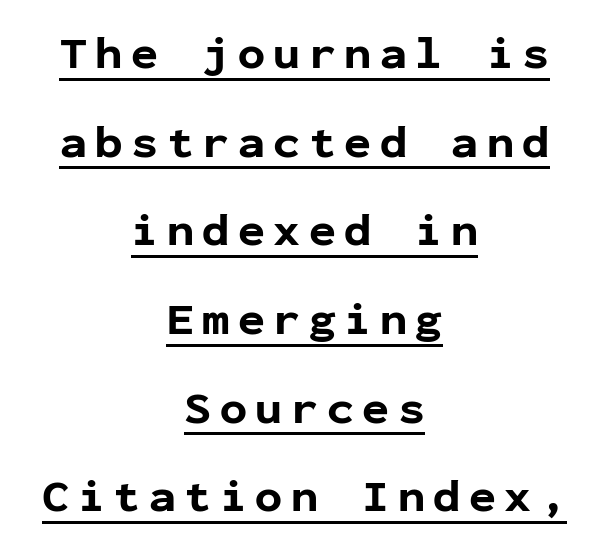
Q: Is the text bold? A: Yes.
Q: Is the text italic (slanted)? A: No, it is upright.
Q: Is the typeface a serif or a sans-serif typeface? A: Sans-serif.
Q: Is the text underlined? A: Yes.
Q: How is the paragraph aligned? A: Centered.
Q: Is the spacing between lines tight, normal or loose? A: Loose.
Q: Width (condensed, normal, or wide)? A: Normal.
Q: Stroke contrast? A: Low.
Q: x-height? A: Medium.
Q: Monospaced? A: Yes.
